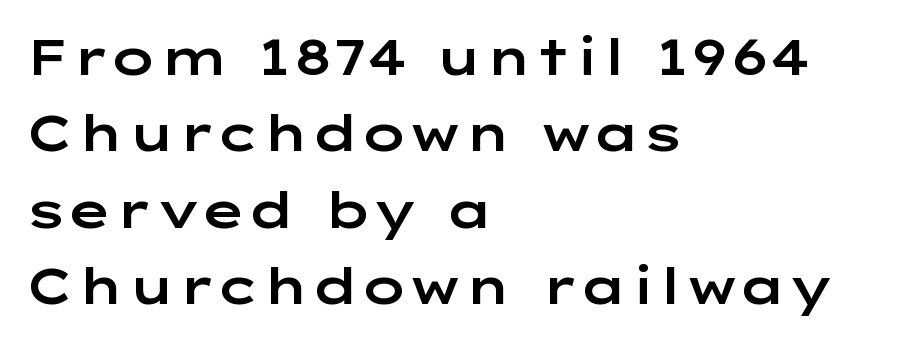
{"serif": "no", "italic": "no", "width": "wide", "stroke_contrast": "low", "x_height": "medium", "monospaced": "no", "underline": "no", "align": "left", "line_spacing": "normal", "line_spacing_ratio": 1.53, "letter_spacing": "normal", "letter_spacing_em": 0.0, "glyph_px": 50}
